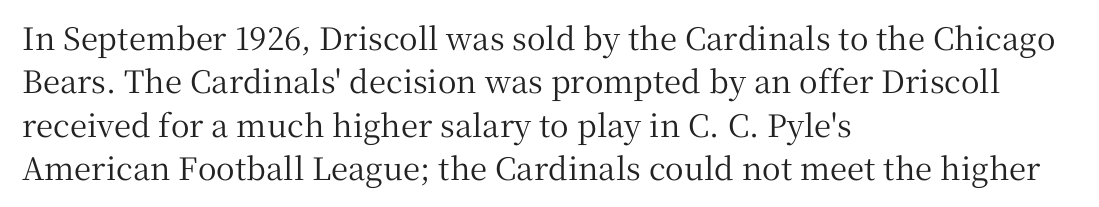
The image shows 31 px serif type, upright; set left-aligned, normal line spacing (1.4x), normal letter spacing, not underlined; medium stroke contrast and a medium x-height.
